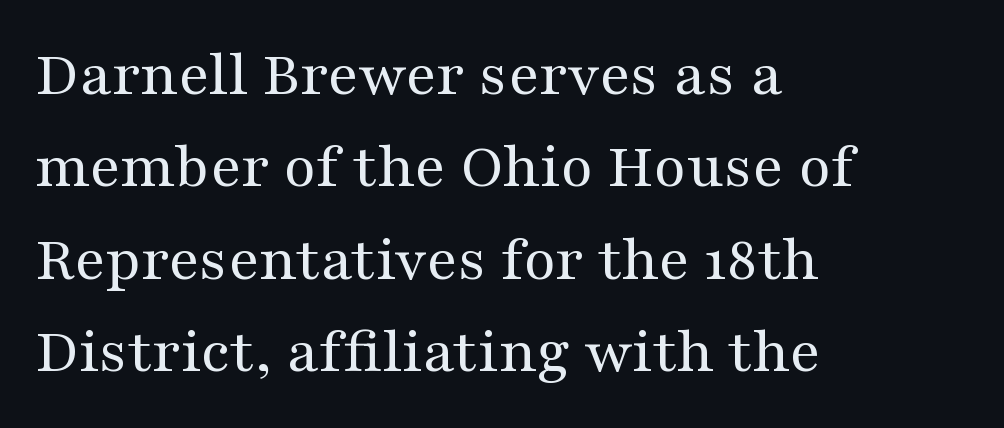
Horizontal bands of white between lines are of average thickness. Is the type heavy? It reads as light-to-regular instead. The type family on display is of the serif kind. The passage is arranged the way most books set body copy — flush left. Varying glyph widths throughout — classic text-font behaviour.
